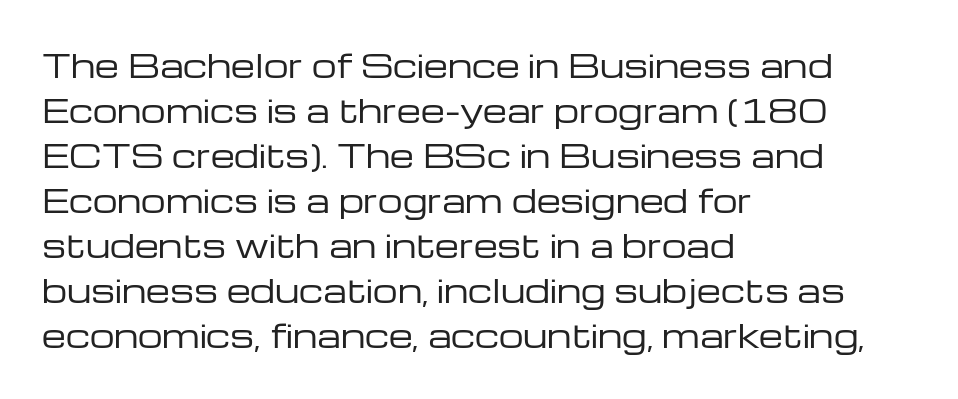
{"serif": "no", "italic": "no", "bold": "no", "weight": "regular", "width": "wide", "stroke_contrast": "low", "x_height": "medium", "monospaced": "no", "underline": "no", "align": "left", "line_spacing": "normal", "line_spacing_ratio": 1.45, "letter_spacing": "normal", "letter_spacing_em": 0.0, "glyph_px": 31}
